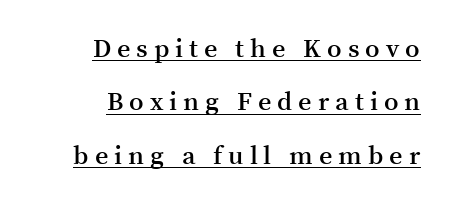
The image shows 26 px text type, upright; set right-aligned, loose line spacing (2.05x), unusually wide letter spacing (+0.23 em), underlined.
